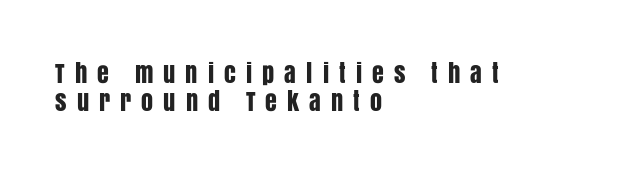
The image shows 24 px text type, upright; set left-aligned, line spacing 1.17x, unusually wide letter spacing (+0.42 em), not underlined.
